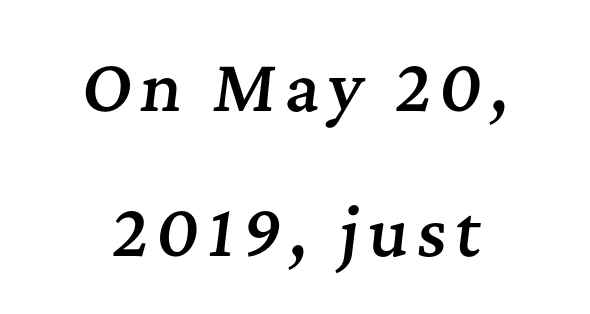
The rendering uses natural spacing where letterforms have individual widths. Compared with ordinary roman type, these characters are visibly tilted. Quick note: underline off. The leading is generous, giving the passage an open texture. Every letter is mildly thick-stroked: semibold rather than bold.
